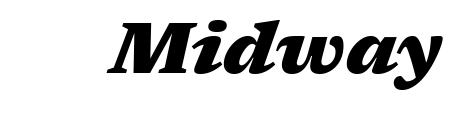
The image shows 72 px heavy, wide type, italic (leaning right); set normal letter spacing, not underlined; medium stroke contrast and a medium x-height.
